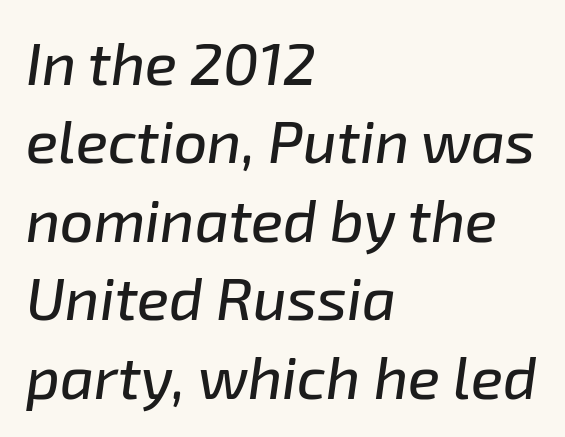
Each new line begins a customary step beneath the previous one. Quick note: italic. Caption: multi-line text, flush left, ragged right. The words here are not underlined. The letterforms sit shoulder to shoulder at normal distance. Varying glyph widths throughout — classic text-font behaviour.
